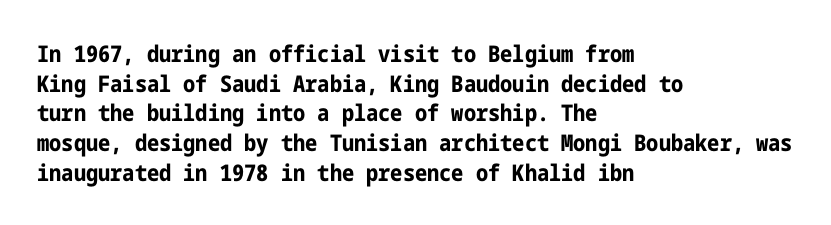
Is there any slant? The stems are plumb. Nothing unusual about the tracking: characters are spaced as the font intends. These words are printed bold, with thick strokes throughout. Evenly set lines give the paragraph a standard silhouette.
